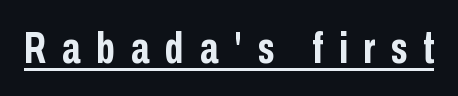
Q: Is the text bold? A: Yes.
Q: Is the text italic (slanted)? A: No, it is upright.
Q: Is the typeface a serif or a sans-serif typeface? A: Sans-serif.
Q: Is the text underlined? A: Yes.
Q: Is the spacing between letters normal or unusually wide? A: Unusually wide.
Q: Width (condensed, normal, or wide)? A: Condensed.
Q: Stroke contrast? A: Low.
Q: x-height? A: Medium.
Q: Monospaced? A: No.
